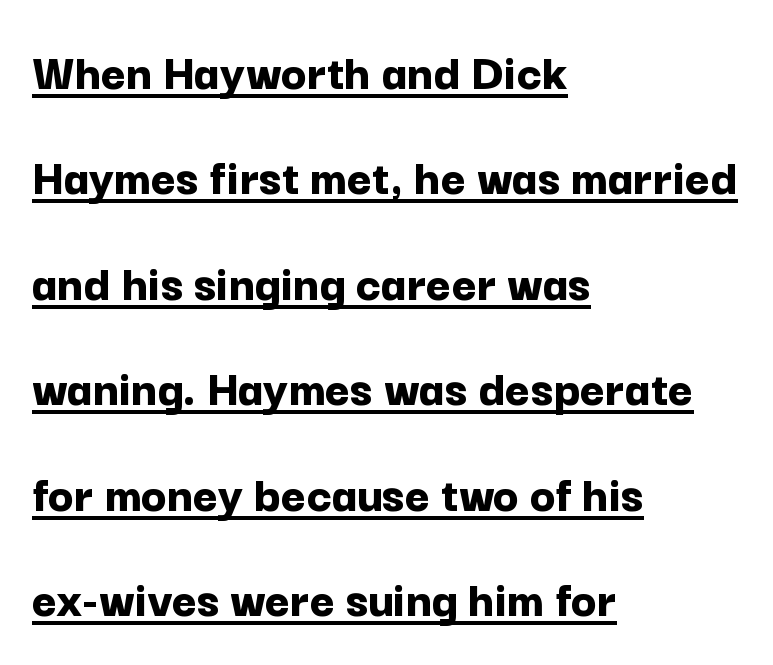
These words are printed bold, with thick strokes throughout. The passage shown stacks its lines with a broad gap. The compositor pushed each line to the left boundary. The letters carry no serifs — their stems end cleanly without finishing strokes.
